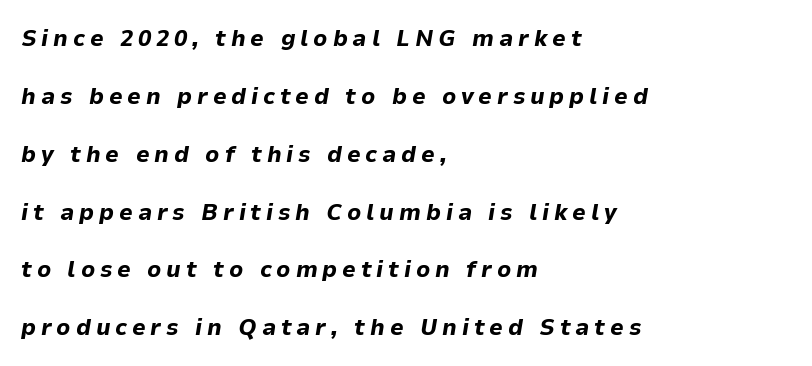
Q: Is the text bold? A: Yes.
Q: Is the text italic (slanted)? A: Yes, it leans right by about 9 degrees.
Q: Is the text underlined? A: No.
Q: How is the paragraph aligned? A: Left-aligned.
Q: Is the spacing between letters normal or unusually wide? A: Unusually wide.
Q: Is the spacing between lines tight, normal or loose? A: Loose.
